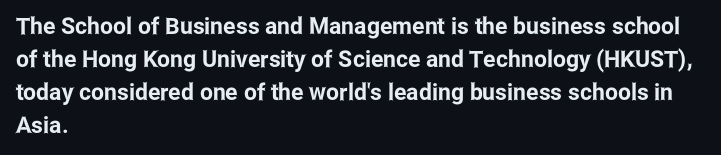
Plain, unruled lines of type. Letter spacing: default. Quick note: interline space is typical. Does the lettering tilt? It doesn't — this is upright. One-word summary of the alignment: left.
